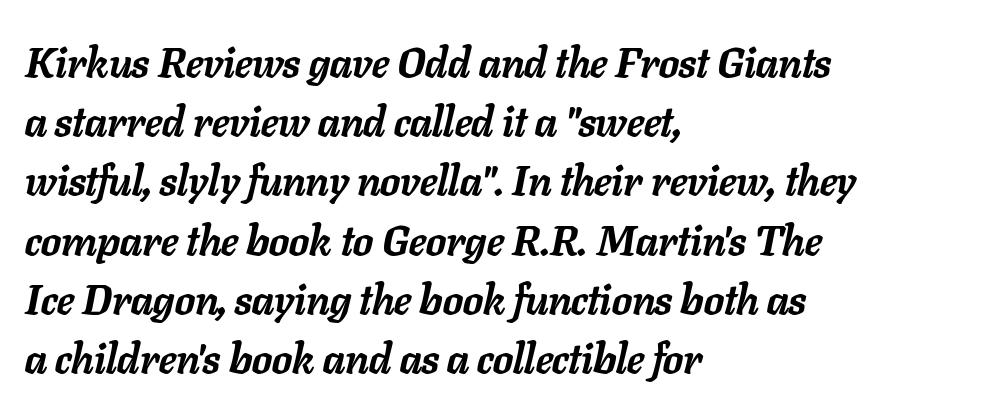
The image shows 42 px semibold type, italic (leaning right); set left-aligned, normal line spacing (1.41x), normal letter spacing, not underlined; low stroke contrast and a medium x-height.
